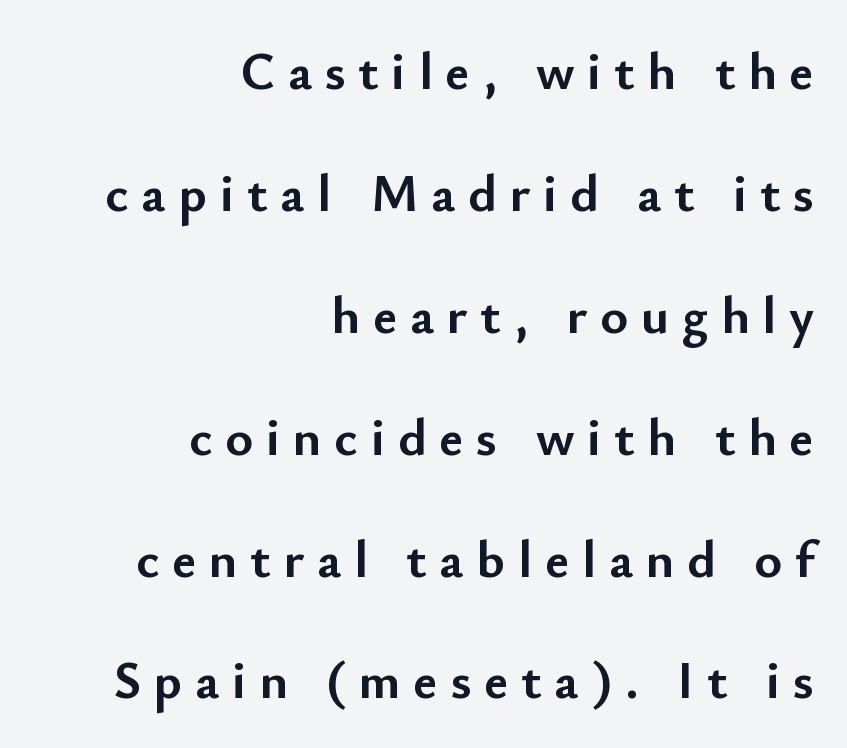
Q: Is the text bold? A: Yes.
Q: Is the text italic (slanted)? A: No, it is upright.
Q: Is the typeface a serif or a sans-serif typeface? A: Sans-serif.
Q: Is the text underlined? A: No.
Q: How is the paragraph aligned? A: Right-aligned.
Q: Is the spacing between letters normal or unusually wide? A: Unusually wide.
Q: Is the spacing between lines tight, normal or loose? A: Loose.
Q: Width (condensed, normal, or wide)? A: Normal.
Q: Stroke contrast? A: Low.
Q: x-height? A: Small.
Q: Monospaced? A: No.
